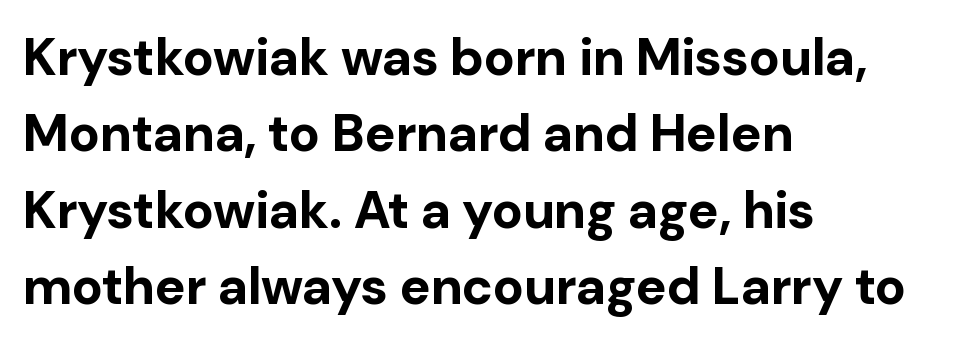
{"serif": "no", "italic": "no", "bold": "yes", "weight": "bold", "width": "normal", "stroke_contrast": "low", "x_height": "medium", "monospaced": "no", "underline": "no", "align": "left", "line_spacing": "normal", "line_spacing_ratio": 1.47, "letter_spacing": "normal", "letter_spacing_em": 0.0, "glyph_px": 52}
